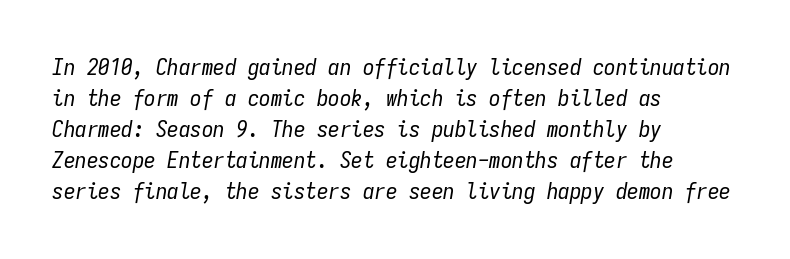
The image shows 23 px text type, italic (leaning right); set left-aligned, normal line spacing (1.35x), normal letter spacing, not underlined.
